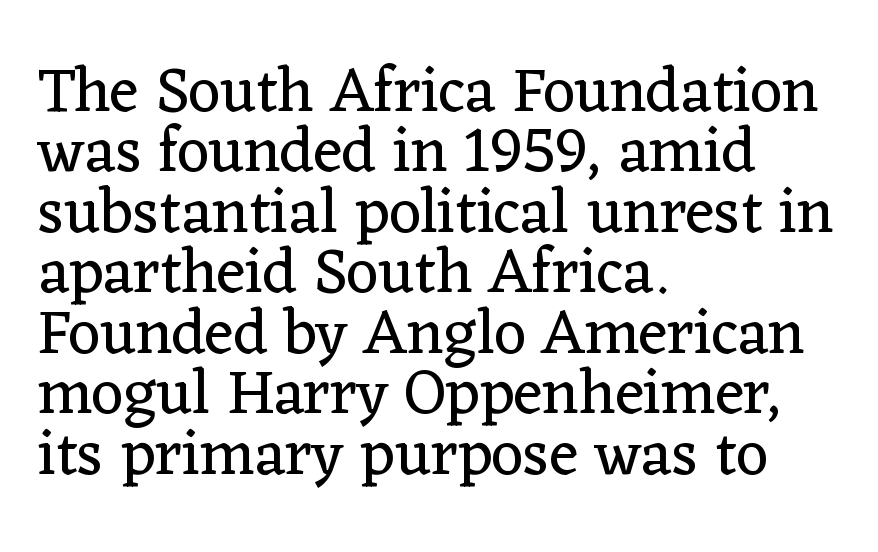
The image shows 63 px regular-weight serif type, upright; set left-aligned, tight line spacing (0.96x), normal letter spacing, not underlined; low stroke contrast and a medium x-height.
